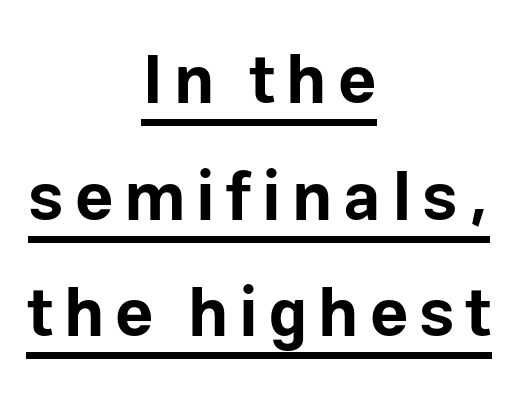
{"serif": "no", "italic": "no", "bold": "yes", "weight": "bold", "width": "normal", "stroke_contrast": "low", "x_height": "medium", "monospaced": "no", "underline": "yes", "align": "center", "line_spacing_ratio": 1.74, "glyph_px": 67}
